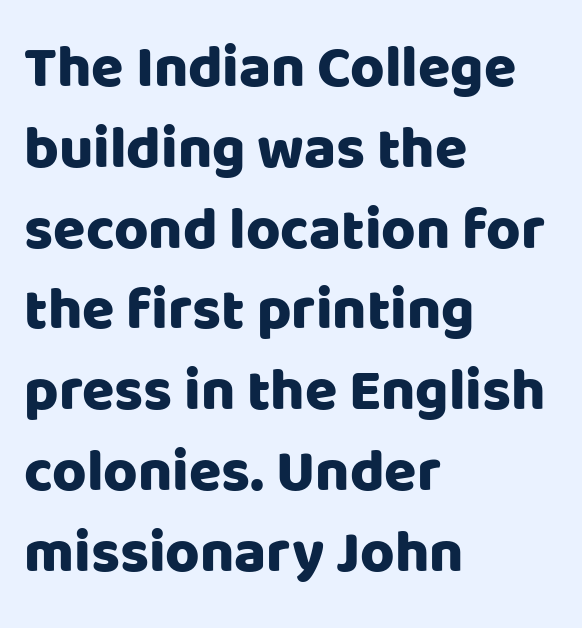
Q: Is the text italic (slanted)? A: No, it is upright.
Q: Is the typeface a serif or a sans-serif typeface? A: Sans-serif.
Q: Is the text underlined? A: No.
Q: How is the paragraph aligned? A: Left-aligned.
Q: Is the spacing between letters normal or unusually wide? A: Normal.
Q: Is the spacing between lines tight, normal or loose? A: Normal.
Q: Width (condensed, normal, or wide)? A: Normal.
Q: Stroke contrast? A: Low.
Q: x-height? A: Large.
Q: Monospaced? A: No.
